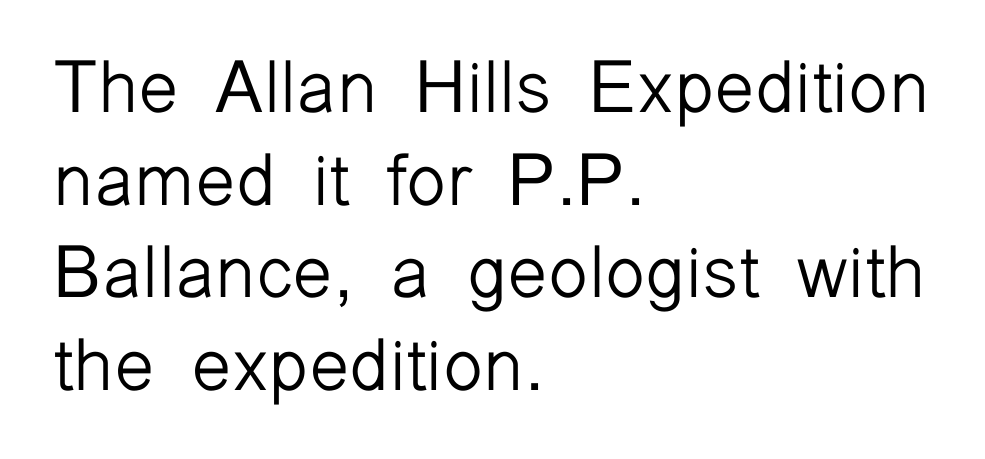
Q: Is the text bold? A: No.
Q: Is the text italic (slanted)? A: No, it is upright.
Q: Is the typeface a serif or a sans-serif typeface? A: Sans-serif.
Q: Is the text underlined? A: No.
Q: How is the paragraph aligned? A: Left-aligned.
Q: Is the spacing between letters normal or unusually wide? A: Normal.
Q: Is the spacing between lines tight, normal or loose? A: Normal.
Q: Width (condensed, normal, or wide)? A: Normal.
Q: Stroke contrast? A: Low.
Q: x-height? A: Medium.
Q: Monospaced? A: No.
